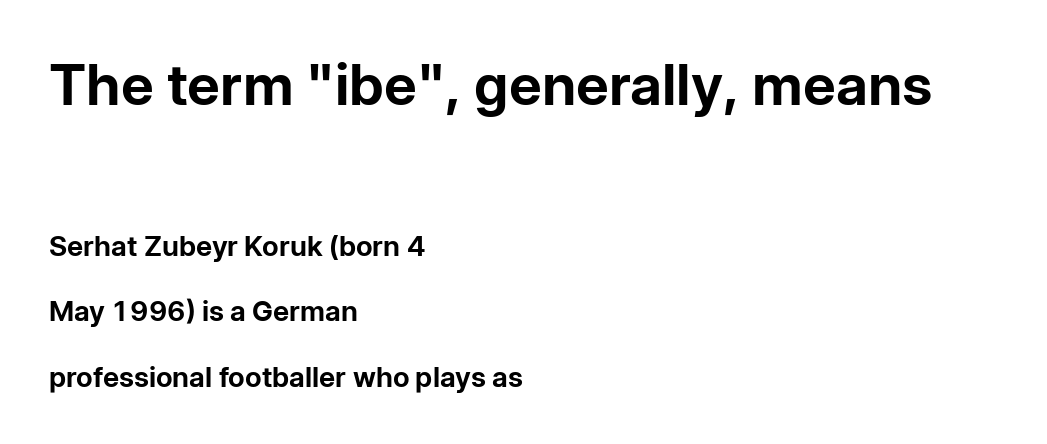
{"serif": "no", "italic": "no", "bold": "yes", "weight": "bold", "width": "normal", "stroke_contrast": "low", "x_height": "medium", "monospaced": "no", "underline": "no", "align": "left", "line_spacing": "loose", "line_spacing_ratio": 2.34, "letter_spacing": "normal", "letter_spacing_em": 0.0, "larger_block": "first", "size_ratio": 2.04, "glyph_px": 57}
